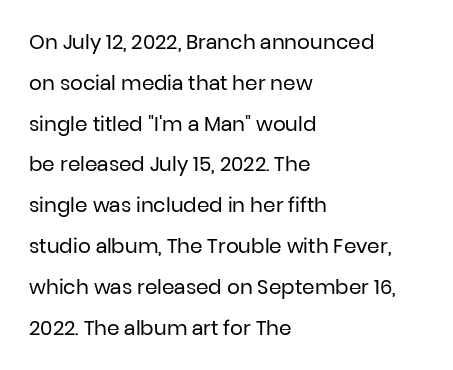
These lines keep a tight, regular rhythm from letter to letter. Is the type heavy? It reads as light-to-regular instead. Check the space under the baseline: it is left empty. The font's upright variant was chosen for this text. Left-aligned paragraph, ragged on the right.
